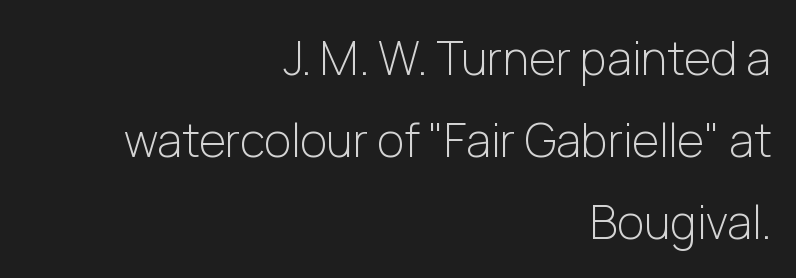
{"serif": "no", "italic": "no", "bold": "no", "weight": "light", "width": "normal", "stroke_contrast": "low", "x_height": "medium", "monospaced": "no", "underline": "no", "align": "right", "line_spacing_ratio": 1.78, "letter_spacing": "normal", "letter_spacing_em": 0.0, "glyph_px": 46}
